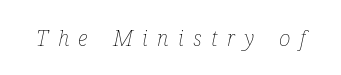
On a weight scale, this lands at 450 or below. The lettering tilts uniformly, giving the passage an italic look. The words here are not underlined. Display-style spreading of the glyphs; the letterfit is very open.
